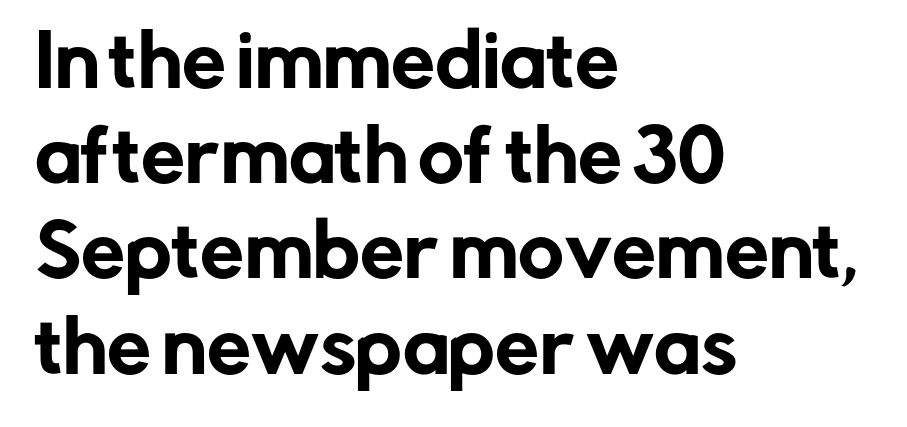
The rag falls on the right side of this text block. Quick note: underline off. The axis of the letterforms is exactly vertical. A typesetter would label this face a sans. A typesetter would call this proportional, since set widths differ per character. Reading down the column, the eye jumps a familiar distance to each next line.
